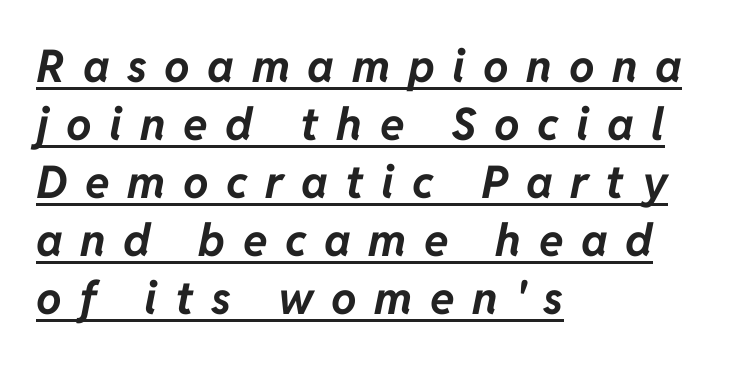
The rendering inserts visible extra space after every character. Chunky letters — that's bold for sure. Is there an underline? Yes — a line sits under the letters. Evenly set lines give the paragraph a standard silhouette. Line beginnings align vertically; line endings do not. The letters are slanted; this is an italic face.
